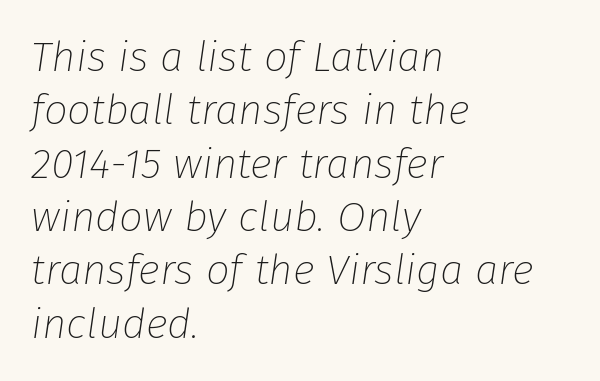
Q: Is the text bold? A: No.
Q: Is the text italic (slanted)? A: Yes, it leans right by about 8 degrees.
Q: Is the text underlined? A: No.
Q: How is the paragraph aligned? A: Left-aligned.
Q: Is the spacing between letters normal or unusually wide? A: Normal.
Q: Is the spacing between lines tight, normal or loose? A: Normal.
Q: Width (condensed, normal, or wide)? A: Normal.
Q: Stroke contrast? A: Low.
Q: x-height? A: Medium.
Q: Monospaced? A: No.
